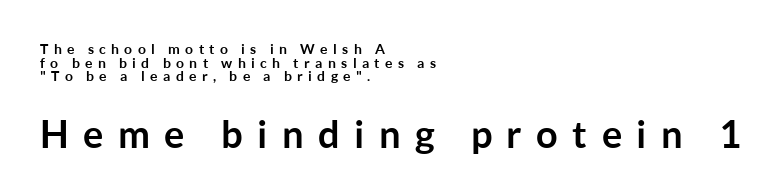
The image shows 38 px semibold sans-serif type, upright; set left-aligned, tight line spacing (0.98x), unusually wide letter spacing (+0.38 em), not underlined; the second (bottom) block is 2.71x larger; low stroke contrast and a medium x-height.
